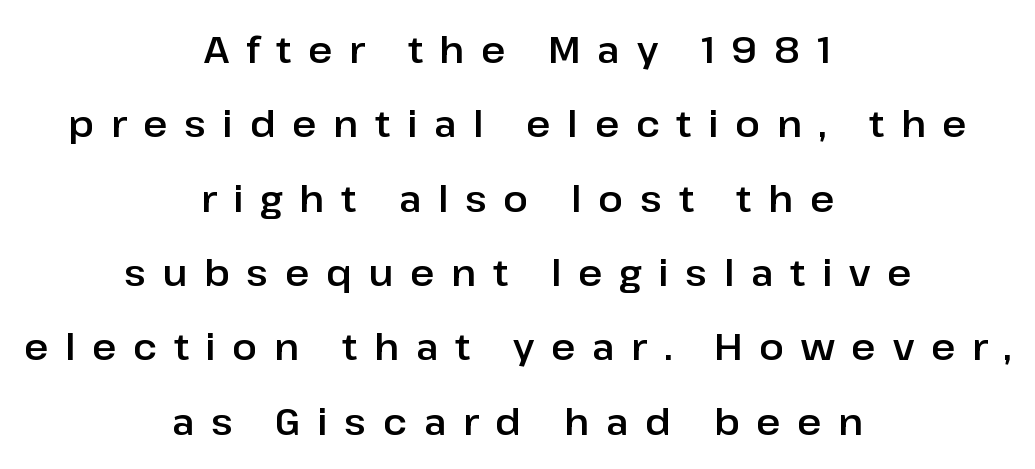
{"serif": "no", "italic": "no", "width": "normal", "stroke_contrast": "low", "x_height": "medium", "monospaced": "no", "underline": "no", "align": "center", "line_spacing": "loose", "line_spacing_ratio": 2.01, "letter_spacing": "wide", "letter_spacing_em": 0.45, "glyph_px": 37}
